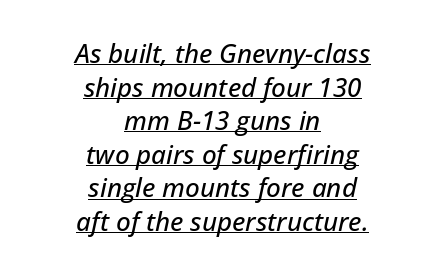
Here the glyphs are tracked normally, forming tight word shapes. Posture: slanted. Compared with typical paragraphs, the rows here are spaced about the same. Underlining? Definitely there. The setting favours the middle, as headings and verse often do.
